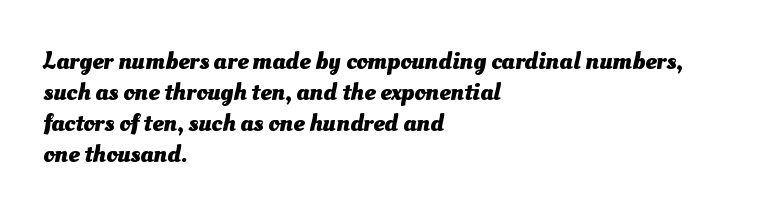
{"bold": "yes", "underline": "no", "align": "left", "line_spacing_ratio": 1.24, "letter_spacing": "normal", "letter_spacing_em": 0.0, "glyph_px": 25}
